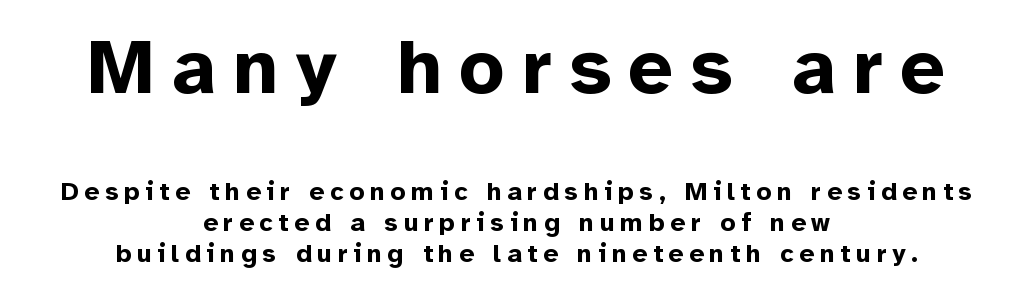
{"serif": "no", "italic": "no", "bold": "yes", "weight": "bold", "width": "normal", "stroke_contrast": "low", "x_height": "medium", "monospaced": "no", "underline": "no", "align": "center", "line_spacing_ratio": 1.2, "letter_spacing": "wide", "letter_spacing_em": 0.22, "larger_block": "first", "size_ratio": 3.04, "glyph_px": 79}
